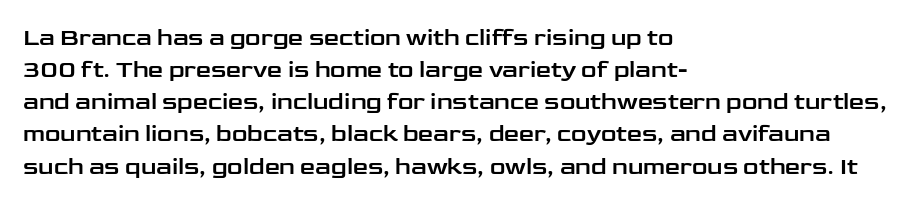
{"italic": "no", "underline": "no", "align": "left", "line_spacing": "normal", "line_spacing_ratio": 1.34, "letter_spacing": "normal", "letter_spacing_em": 0.0, "glyph_px": 24}
